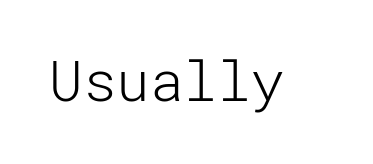
Weight: in the light-to-regular range. Default kerning and tracking; the words read as compact shapes. The letters carry no serifs — their stems end cleanly without finishing strokes. Honestly, there is no underline to notice here at all. Ascenders rise straight up at ninety degrees.
